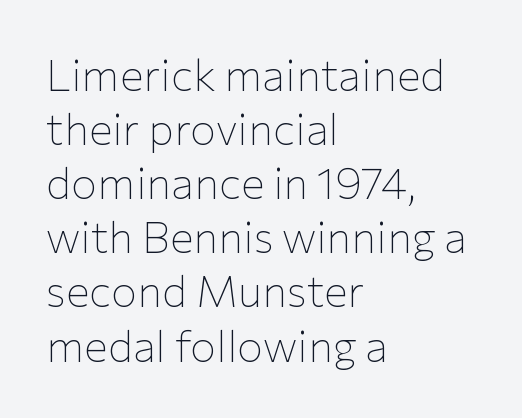
{"serif": "no", "italic": "no", "bold": "no", "weight": "thin", "width": "normal", "stroke_contrast": "low", "x_height": "medium", "monospaced": "no", "underline": "no", "align": "left", "line_spacing_ratio": 1.23, "letter_spacing": "normal", "letter_spacing_em": 0.0, "glyph_px": 44}
